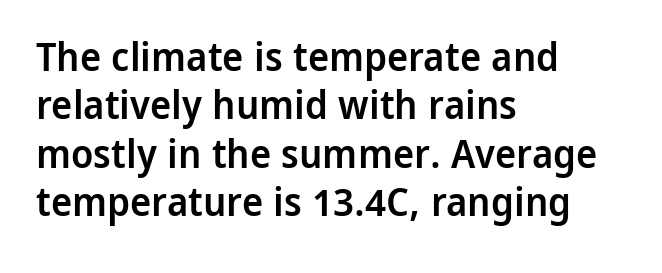
This is the regular roman posture of the typeface. These lines stack with their left ends in a neat column. Underline: absent. Notice the strokes are somewhat thickened but not fully heavy: this is a semibold. Look at the tracking — it's just the regular setting, nothing added.
